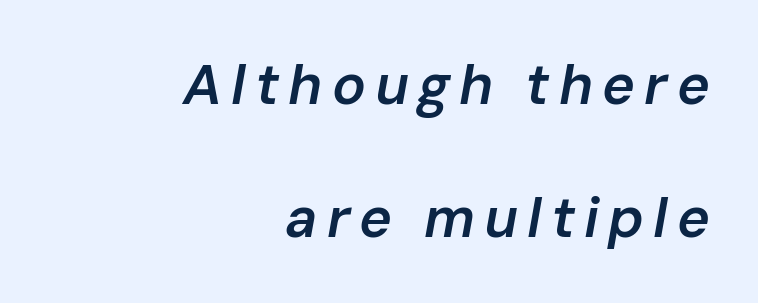
Q: Is the text bold? A: Semi-bold.
Q: Is the text italic (slanted)? A: Yes, it leans right by about 10 degrees.
Q: Is the text underlined? A: No.
Q: How is the paragraph aligned? A: Right-aligned.
Q: Is the spacing between lines tight, normal or loose? A: Loose.
Q: Width (condensed, normal, or wide)? A: Normal.
Q: Stroke contrast? A: Low.
Q: x-height? A: Medium.
Q: Monospaced? A: No.
